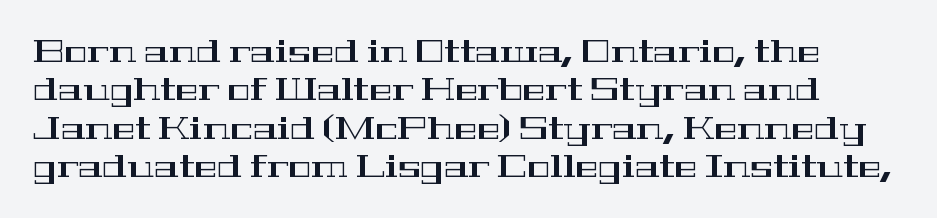
The image shows 31 px wide serif type, upright; set line spacing 1.24x, normal letter spacing, not underlined; high stroke contrast and a medium x-height.
